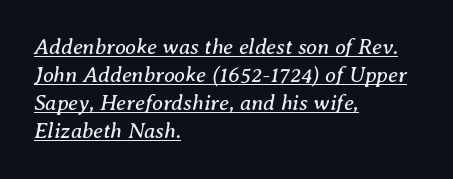
The whole block is typeset with a tilt. In CSS terms this would be text-align: left. The weight tops out at a normal text grade. These characters rest on top of a visible drawn line. Look at the tracking — it's just the regular setting, nothing added.
